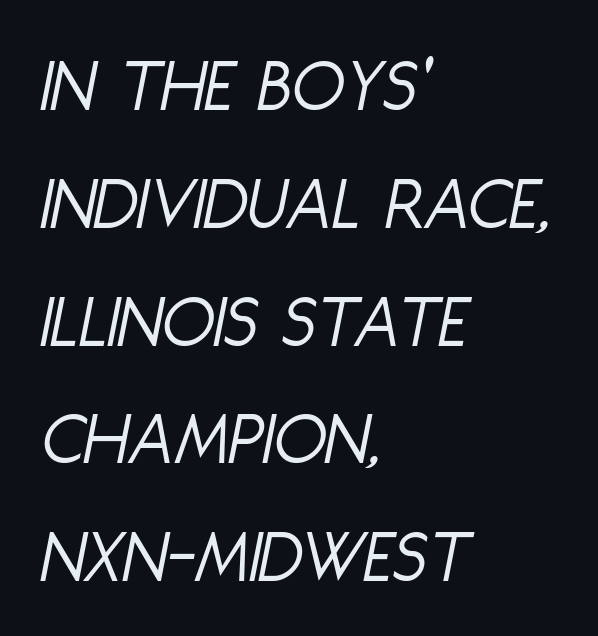
The image shows 77 px light, condensed type, italic (leaning right); set left-aligned, normal line spacing (1.53x), normal letter spacing, not underlined; low stroke contrast and a large x-height.
